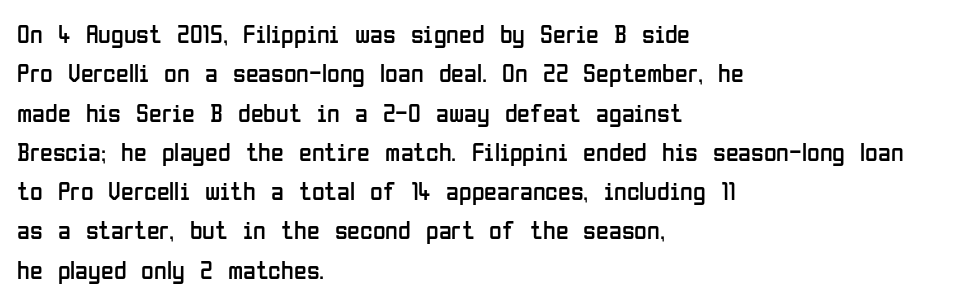
The image shows 26 px text type, upright; set left-aligned, normal line spacing (1.51x), normal letter spacing, not underlined.
